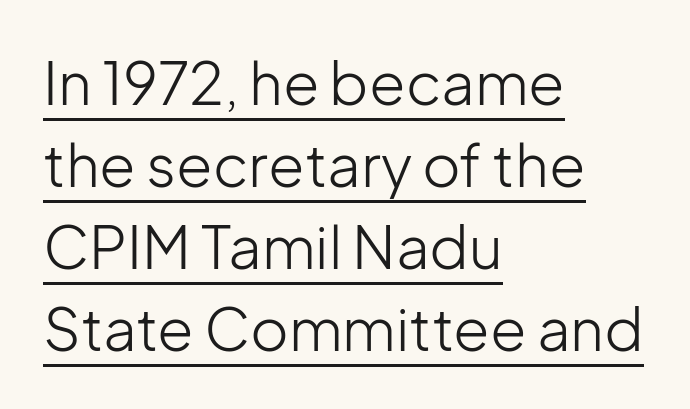
{"serif": "no", "italic": "no", "bold": "no", "weight": "light", "width": "normal", "stroke_contrast": "low", "x_height": "medium", "monospaced": "no", "underline": "yes", "align": "left", "line_spacing": "normal", "line_spacing_ratio": 1.39, "letter_spacing": "normal", "letter_spacing_em": 0.0, "glyph_px": 59}
